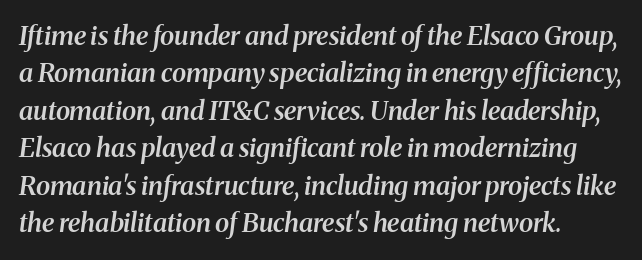
Q: Is the text bold? A: Semi-bold.
Q: Is the text italic (slanted)? A: Yes, it leans right by about 8 degrees.
Q: Is the text underlined? A: No.
Q: How is the paragraph aligned? A: Left-aligned.
Q: Is the spacing between letters normal or unusually wide? A: Normal.
Q: Is the spacing between lines tight, normal or loose? A: Normal.
